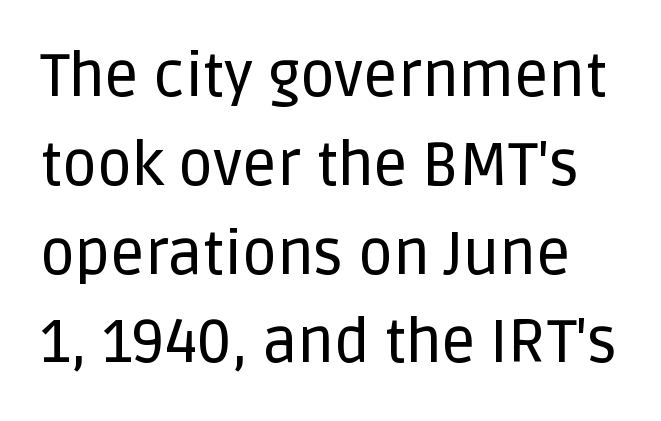
Every character sits straight up, as roman type does. Examine the stroke ends and you'll find no serifs. Do the characters align in a grid? No, the font is proportional. Reading down the column, the eye jumps a familiar distance to each next line. Is the letter spacing exaggerated? No — it looks like the ordinary default. Unmarked baselines from the first word to the last.
